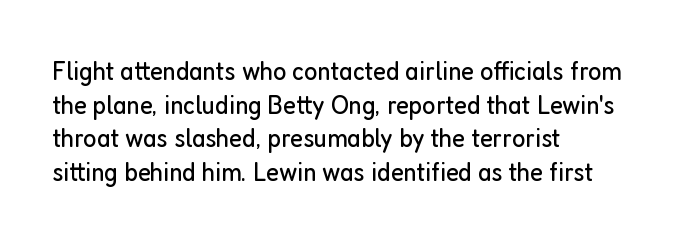
Q: Is the text bold? A: No.
Q: Is the text italic (slanted)? A: No, it is upright.
Q: Is the typeface a serif or a sans-serif typeface? A: Sans-serif.
Q: Is the text underlined? A: No.
Q: How is the paragraph aligned? A: Left-aligned.
Q: Is the spacing between letters normal or unusually wide? A: Normal.
Q: Width (condensed, normal, or wide)? A: Condensed.
Q: Stroke contrast? A: Low.
Q: x-height? A: Medium.
Q: Monospaced? A: No.
